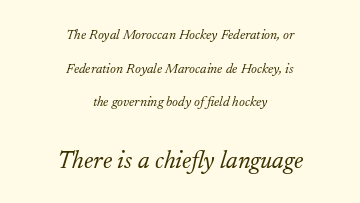
{"italic": "yes", "lean": "right", "slant_degrees": 17, "bold": "no", "underline": "no", "align": "center", "line_spacing": "loose", "line_spacing_ratio": 2.4, "letter_spacing": "normal", "letter_spacing_em": 0.0, "larger_block": "second", "size_ratio": 1.79, "glyph_px": 25}
